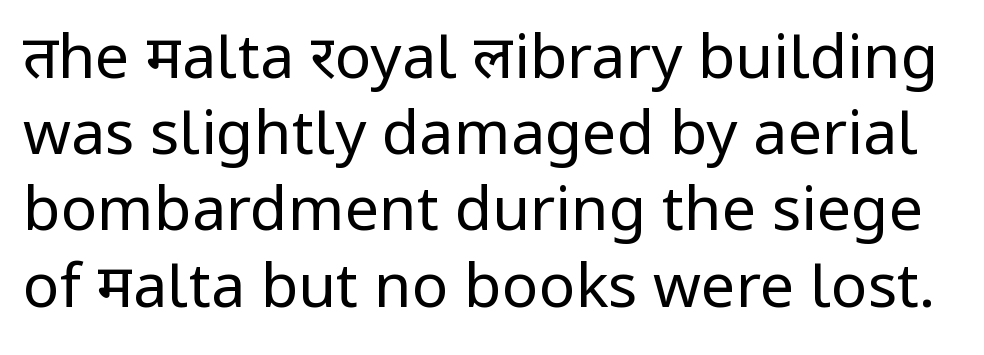
Q: Is the text bold? A: No.
Q: Is the text italic (slanted)? A: No, it is upright.
Q: Is the typeface a serif or a sans-serif typeface? A: Sans-serif.
Q: Is the text underlined? A: No.
Q: Is the spacing between letters normal or unusually wide? A: Normal.
Q: Is the spacing between lines tight, normal or loose? A: Normal.
Q: Width (condensed, normal, or wide)? A: Normal.
Q: Stroke contrast? A: Low.
Q: x-height? A: Medium.
Q: Monospaced? A: No.
